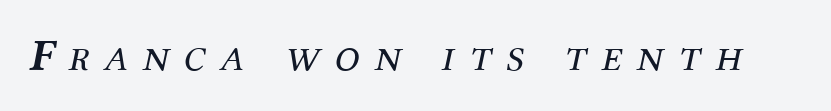
{"serif": "yes", "italic": "yes", "lean": "right", "slant_degrees": 12, "bold": "no", "weight": "regular", "width": "normal", "stroke_contrast": "medium", "x_height": "medium", "monospaced": "no", "underline": "no", "letter_spacing": "wide", "letter_spacing_em": 0.33, "glyph_px": 45}
